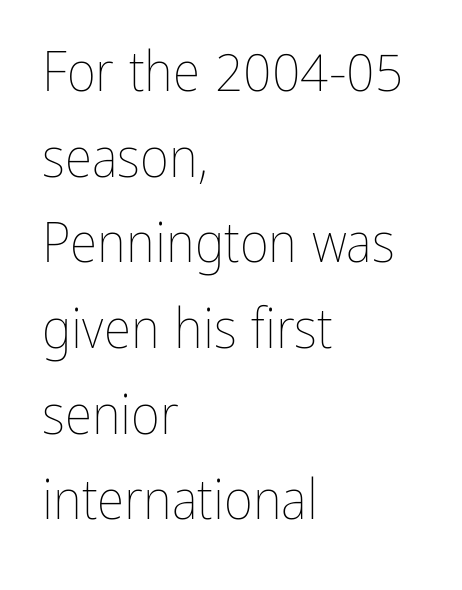
The image shows 56 px thin, condensed type, upright; set left-aligned, normal line spacing (1.53x), normal letter spacing, not underlined; low stroke contrast and a medium x-height.
